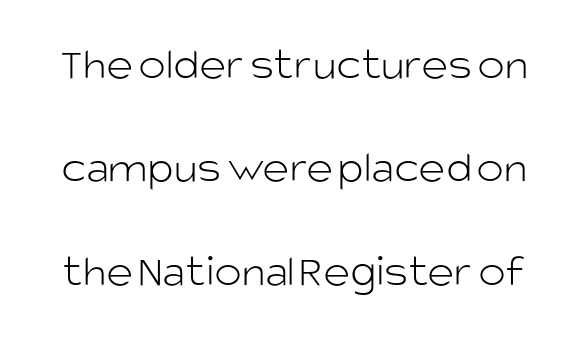
{"serif": "no", "italic": "no", "bold": "no", "weight": "light", "width": "normal", "stroke_contrast": "low", "x_height": "large", "monospaced": "no", "underline": "no", "line_spacing": "loose", "line_spacing_ratio": 2.25, "letter_spacing": "normal", "letter_spacing_em": 0.0, "glyph_px": 46}
